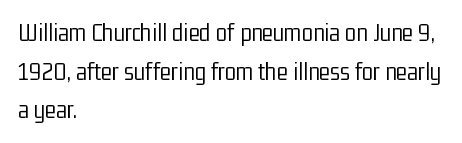
{"italic": "no", "bold": "no", "underline": "no", "align": "left", "line_spacing": "normal", "line_spacing_ratio": 1.49, "letter_spacing": "normal", "letter_spacing_em": 0.0, "glyph_px": 26}
